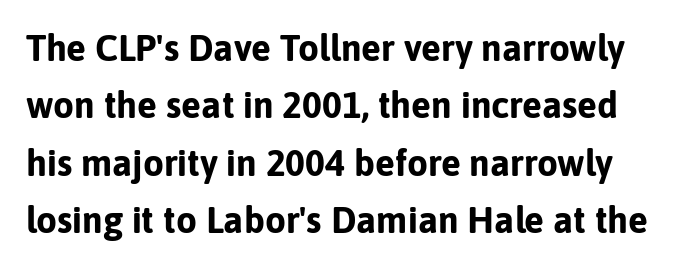
The image shows 37 px bold sans-serif type, upright; set normal line spacing (1.55x), normal letter spacing, not underlined; low stroke contrast and a medium x-height.
